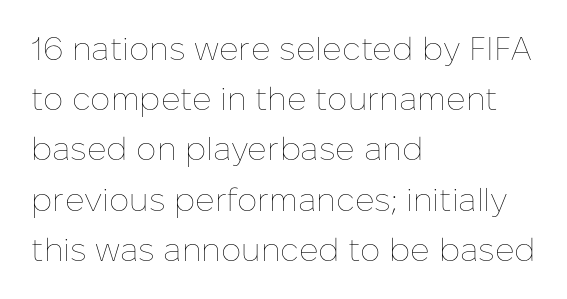
{"italic": "no", "bold": "no", "weight": "thin", "width": "normal", "stroke_contrast": "low", "x_height": "medium", "monospaced": "no", "underline": "no", "align": "left", "line_spacing": "normal", "line_spacing_ratio": 1.57, "letter_spacing": "normal", "letter_spacing_em": 0.0, "glyph_px": 32}
